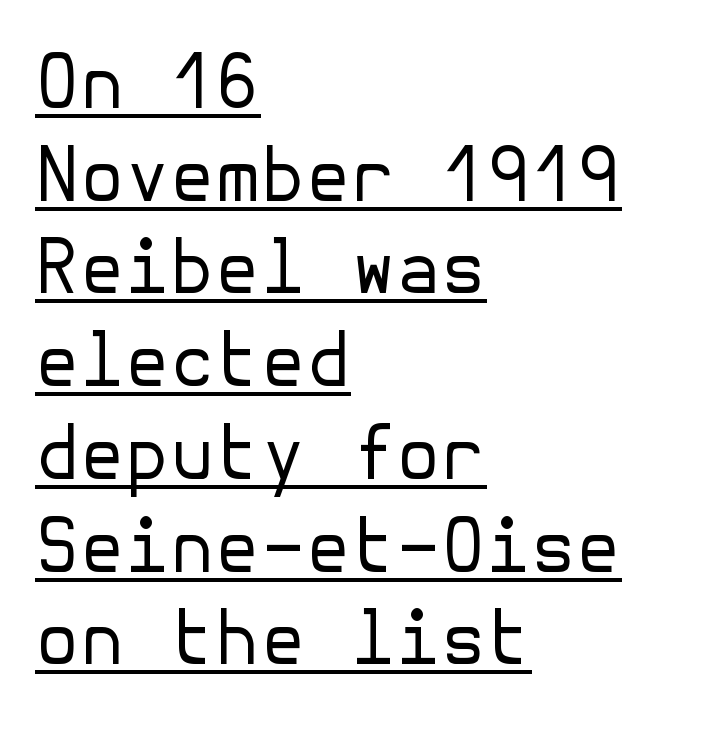
{"serif": "no", "italic": "no", "bold": "no", "weight": "regular", "width": "normal", "stroke_contrast": "low", "x_height": "medium", "underline": "yes", "align": "left", "line_spacing": "normal", "line_spacing_ratio": 1.27, "letter_spacing": "normal", "letter_spacing_em": 0.0, "glyph_px": 73}
